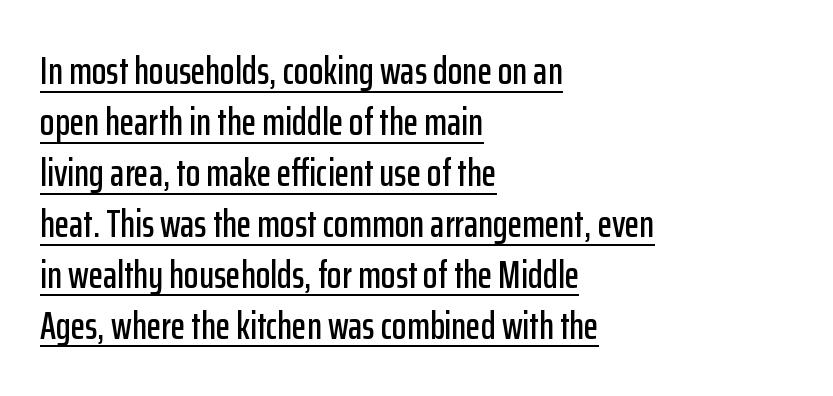
The compositor pushed each line to the left boundary. Italic? Not at all — the glyphs are vertical. The vertical gap from one line to the next is medium. Check the space under the baseline: a stroke is drawn there. Spacing verdict: proportional, widths tailored to each character.
